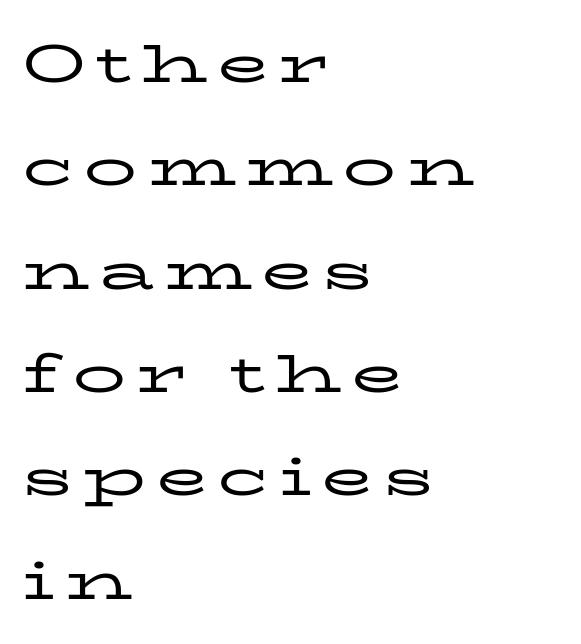
The image shows 53 px regular-weight, wide serif type, upright; set left-aligned, loose line spacing (1.95x), not underlined; low stroke contrast and a medium x-height.
